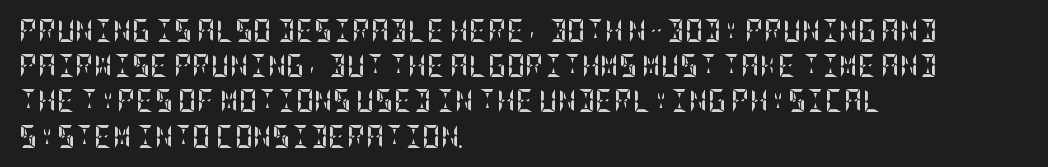
Each new line begins a customary step beneath the previous one. This rendering leaves character spacing at its baseline value. The lettering stays uniformly vertical, giving the passage a roman look. This rendering features lettering with no underline. A student would call this left alignment; a typographer would say flush left, rag right. Is the type bold? Yes — the strokes are clearly thick and heavy.
